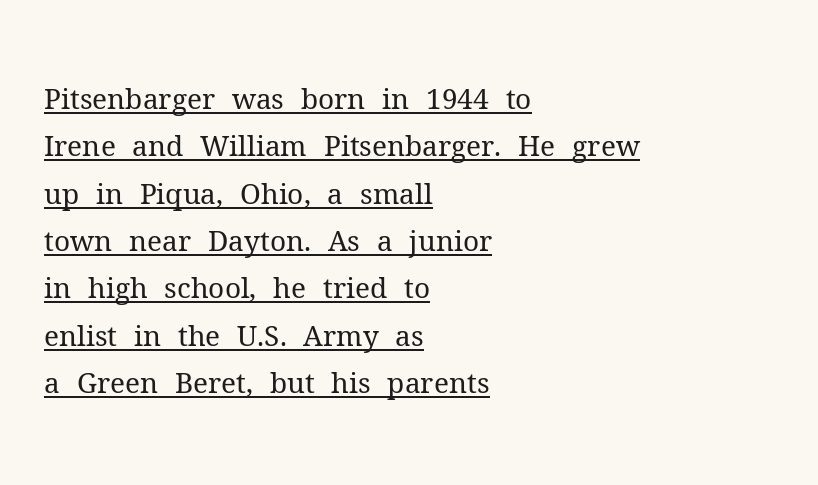
Q: Is the text bold? A: No.
Q: Is the text italic (slanted)? A: No, it is upright.
Q: Is the typeface a serif or a sans-serif typeface? A: Serif.
Q: Is the text underlined? A: Yes.
Q: How is the paragraph aligned? A: Left-aligned.
Q: Is the spacing between letters normal or unusually wide? A: Normal.
Q: Is the spacing between lines tight, normal or loose? A: Normal.
Q: Width (condensed, normal, or wide)? A: Normal.
Q: Stroke contrast? A: Medium.
Q: x-height? A: Medium.
Q: Monospaced? A: No.
